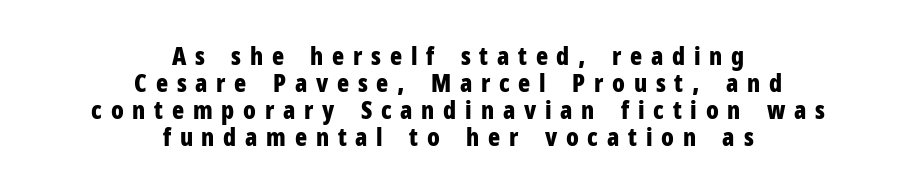
Q: Is the text bold? A: Yes.
Q: Is the text italic (slanted)? A: No, it is upright.
Q: Is the text underlined? A: No.
Q: How is the paragraph aligned? A: Centered.
Q: Is the spacing between letters normal or unusually wide? A: Unusually wide.
Q: Is the spacing between lines tight, normal or loose? A: Tight.
